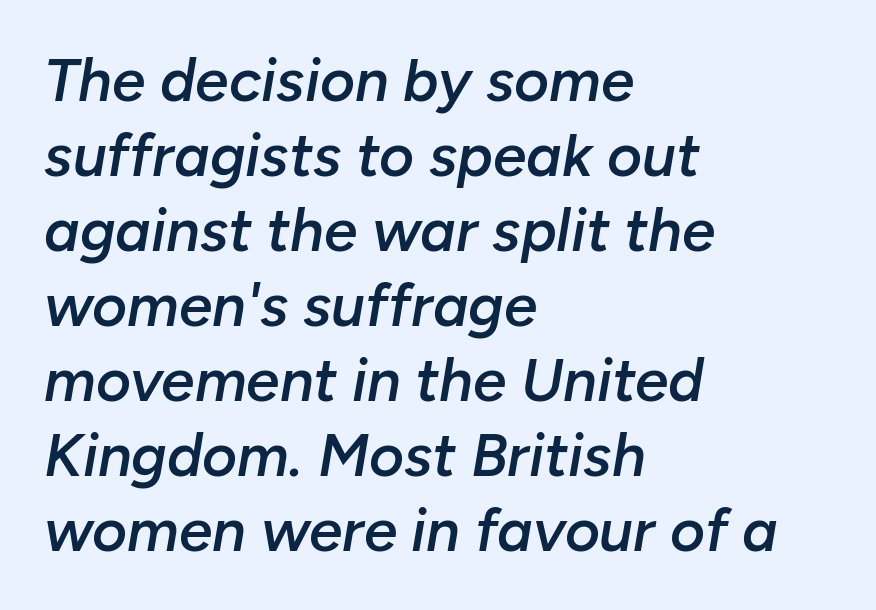
The image shows 60 px semibold type, italic (leaning right); set left-aligned, normal line spacing (1.25x), normal letter spacing, not underlined; low stroke contrast and a medium x-height.
